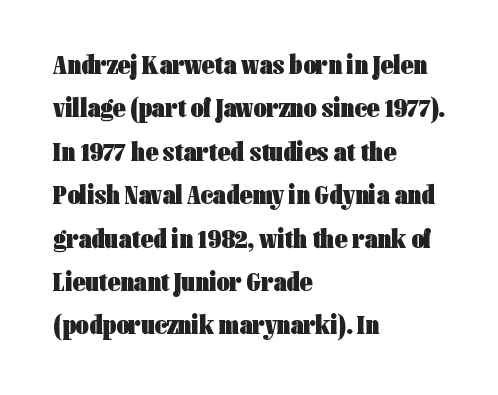
{"serif": "no", "italic": "no", "bold": "yes", "weight": "heavy", "width": "condensed", "stroke_contrast": "low", "x_height": "medium", "monospaced": "no", "underline": "no", "align": "left", "line_spacing": "normal", "line_spacing_ratio": 1.55, "letter_spacing": "normal", "letter_spacing_em": 0.0, "glyph_px": 28}
